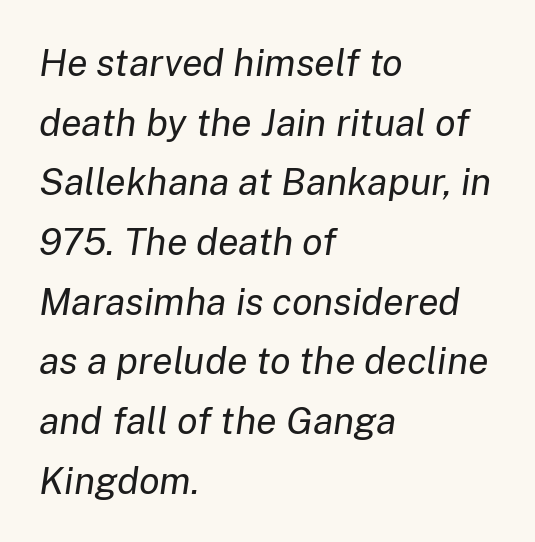
Q: Is the text bold? A: No.
Q: Is the text italic (slanted)? A: Yes, it leans right by about 8 degrees.
Q: Is the text underlined? A: No.
Q: How is the paragraph aligned? A: Left-aligned.
Q: Is the spacing between letters normal or unusually wide? A: Normal.
Q: Is the spacing between lines tight, normal or loose? A: Normal.
Q: Width (condensed, normal, or wide)? A: Normal.
Q: Stroke contrast? A: Low.
Q: x-height? A: Medium.
Q: Monospaced? A: No.
